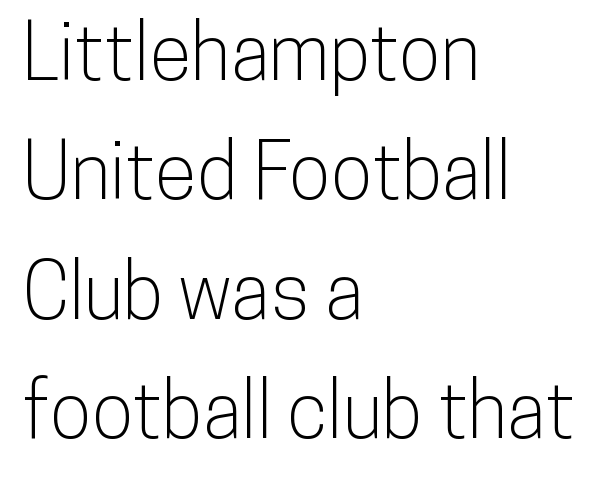
Character widths vary here, with narrow letters taking less room than wide ones. The lettering holds an erect, upright posture throughout. The lines are quadded left. What's the leading like? Ordinary, nothing unusual. Plain, unruled lines of type.
